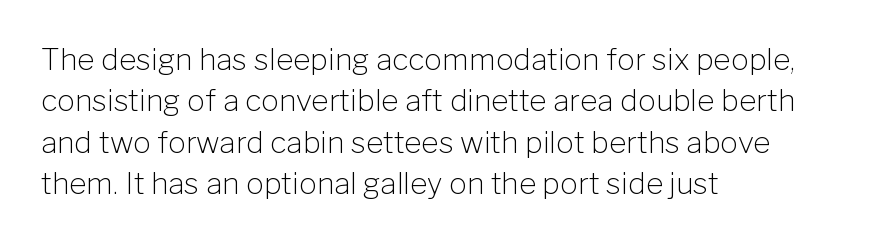
Q: Is the text bold? A: No.
Q: Is the text italic (slanted)? A: No, it is upright.
Q: Is the typeface a serif or a sans-serif typeface? A: Sans-serif.
Q: Is the text underlined? A: No.
Q: How is the paragraph aligned? A: Left-aligned.
Q: Is the spacing between letters normal or unusually wide? A: Normal.
Q: Is the spacing between lines tight, normal or loose? A: Normal.
Q: Width (condensed, normal, or wide)? A: Normal.
Q: Stroke contrast? A: Low.
Q: x-height? A: Medium.
Q: Monospaced? A: No.
